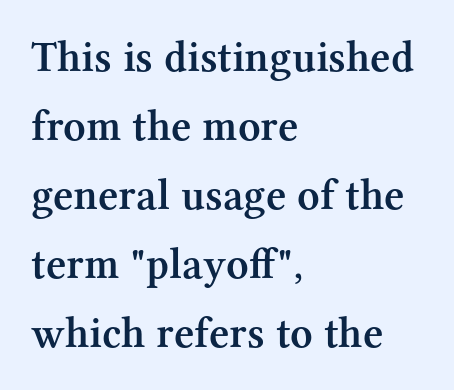
Q: Is the text bold? A: Semi-bold.
Q: Is the text italic (slanted)? A: No, it is upright.
Q: Is the typeface a serif or a sans-serif typeface? A: Serif.
Q: Is the text underlined? A: No.
Q: How is the paragraph aligned? A: Left-aligned.
Q: Is the spacing between letters normal or unusually wide? A: Normal.
Q: Is the spacing between lines tight, normal or loose? A: Normal.
Q: Width (condensed, normal, or wide)? A: Normal.
Q: Stroke contrast? A: Medium.
Q: x-height? A: Medium.
Q: Monospaced? A: No.
